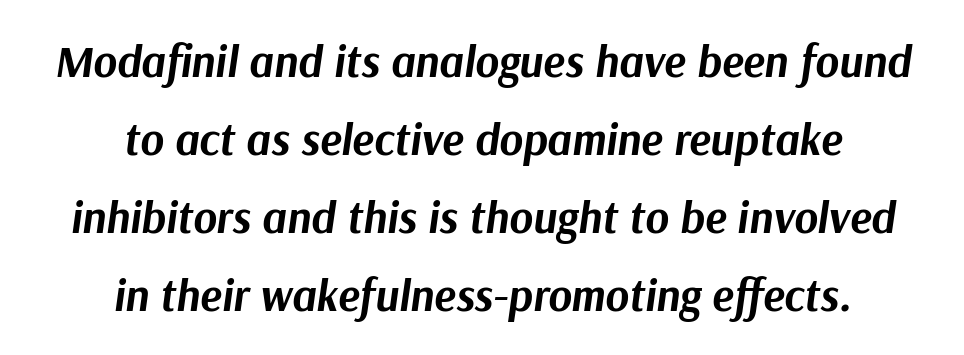
{"italic": "yes", "lean": "right", "slant_degrees": 9, "bold": "yes", "weight": "bold", "width": "normal", "stroke_contrast": "medium", "x_height": "medium", "monospaced": "no", "underline": "no", "align": "center", "line_spacing_ratio": 1.73, "letter_spacing": "normal", "letter_spacing_em": 0.0, "glyph_px": 45}
